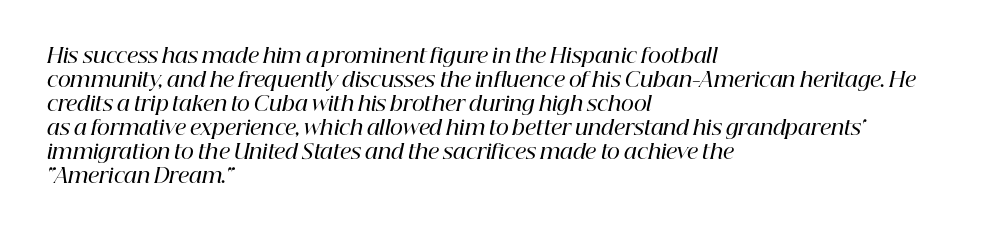
{"italic": "yes", "lean": "right", "slant_degrees": 12, "bold": "semi", "underline": "no", "align": "left", "line_spacing_ratio": 1.2, "letter_spacing": "normal", "letter_spacing_em": 0.0, "glyph_px": 20}
